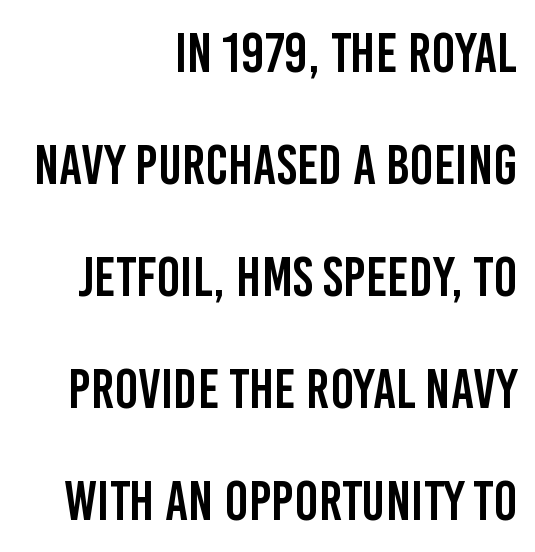
{"serif": "no", "italic": "no", "width": "condensed", "stroke_contrast": "low", "x_height": "large", "monospaced": "no", "underline": "no", "align": "right", "line_spacing": "loose", "line_spacing_ratio": 2.0, "letter_spacing": "normal", "letter_spacing_em": 0.0, "glyph_px": 56}
